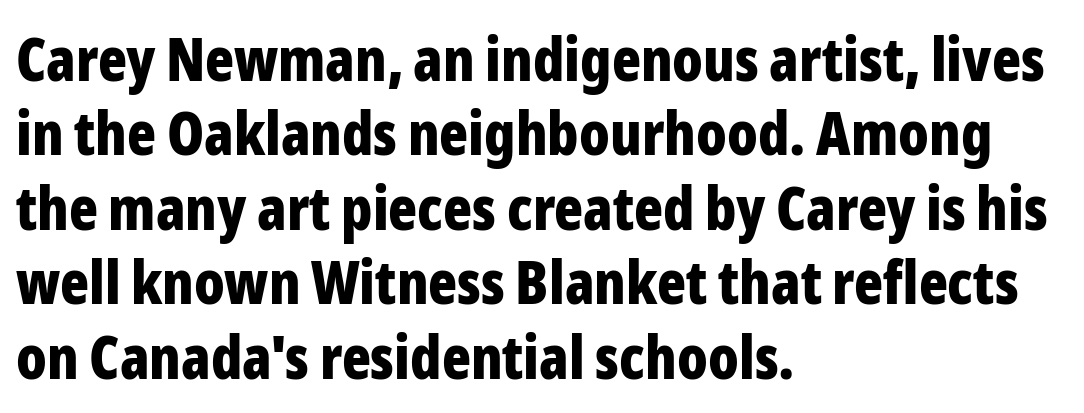
Heft: maximum for text — a bold. The passage is arranged the way most books set body copy — flush left. Observe the absence of serifs on each vertical stroke in this sample. Look at the tracking — it's just the regular setting, nothing added. Spacing verdict: proportional, widths tailored to each character.
